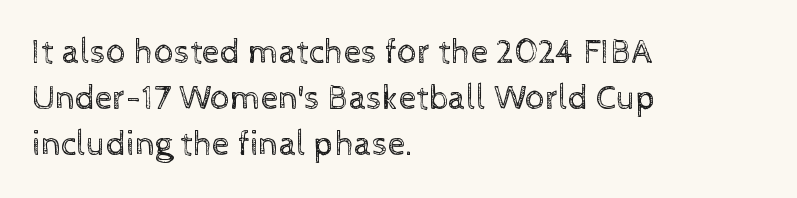
The image shows 35 px regular-weight type, upright; set left-aligned, normal line spacing (1.31x), normal letter spacing, not underlined; a medium x-height.
